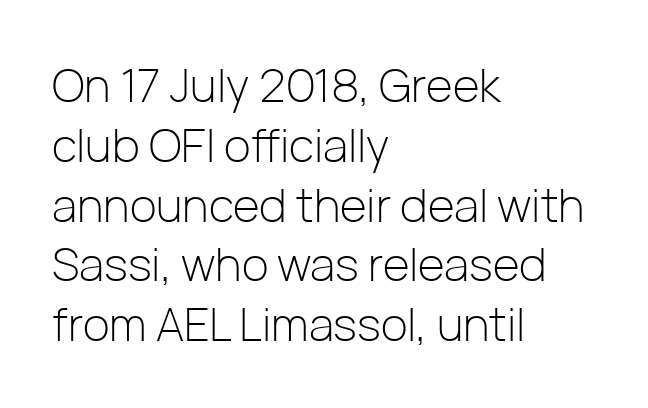
This rendering features lettering with no underline. The block of text has a typical density, with ordinary space between rows. You could call the tracking neutral — neither tight nor loose. The typesetter chose a ragged-right arrangement here. This reads as an unemphasized weight, regular at the heaviest.
